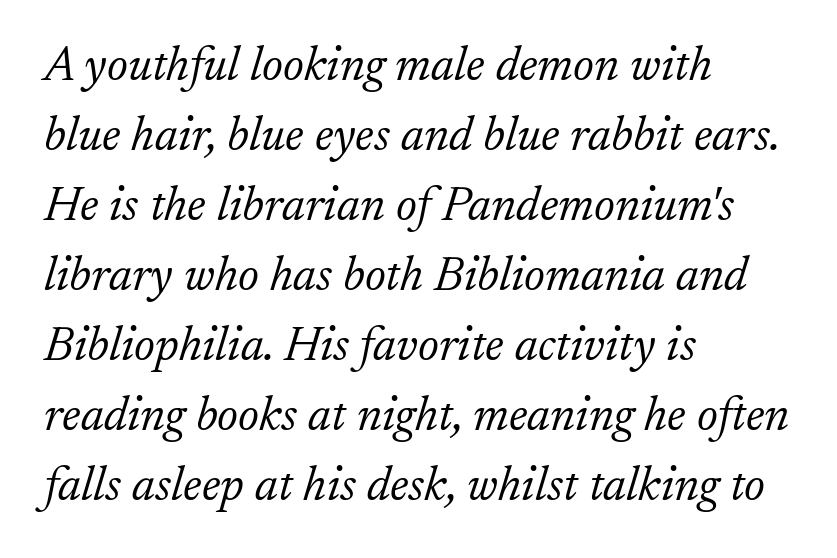
Q: Is the text bold? A: No.
Q: Is the text italic (slanted)? A: Yes, it leans right by about 17 degrees.
Q: Is the typeface a serif or a sans-serif typeface? A: Serif.
Q: Is the text underlined? A: No.
Q: How is the paragraph aligned? A: Left-aligned.
Q: Is the spacing between letters normal or unusually wide? A: Normal.
Q: Is the spacing between lines tight, normal or loose? A: Normal.
Q: Width (condensed, normal, or wide)? A: Normal.
Q: Stroke contrast? A: Low.
Q: x-height? A: Small.
Q: Monospaced? A: No.
